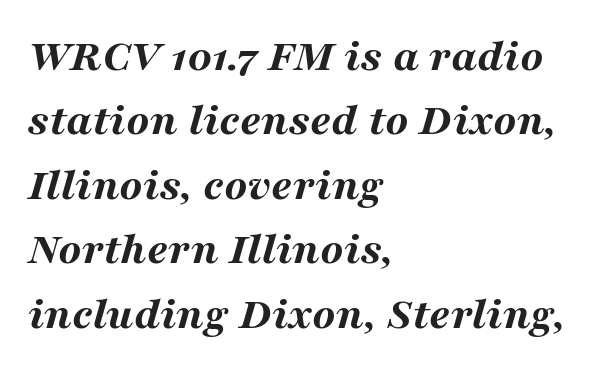
{"italic": "yes", "lean": "right", "slant_degrees": 16, "bold": "yes", "weight": "bold", "width": "wide", "stroke_contrast": "medium", "x_height": "medium", "monospaced": "no", "underline": "no", "align": "left", "line_spacing": "normal", "line_spacing_ratio": 1.37, "letter_spacing": "normal", "letter_spacing_em": 0.0, "glyph_px": 47}
